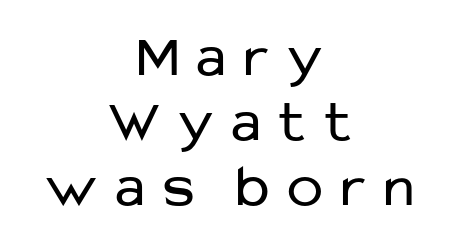
The image shows 60 px regular-weight sans-serif type, upright; set centered, tight line spacing (1.08x), unusually wide letter spacing (+0.3 em), not underlined; low stroke contrast and a medium x-height.
